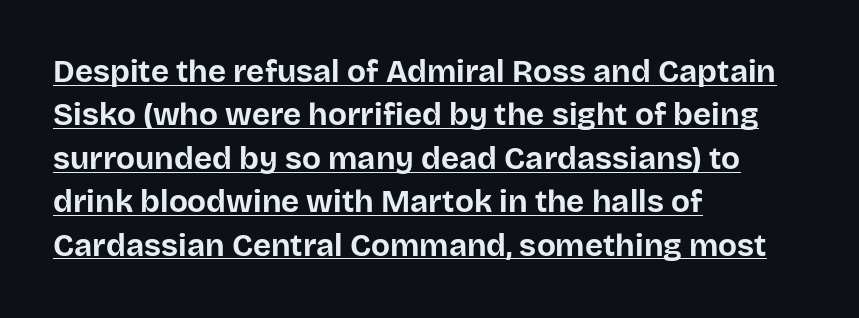
Q: Is the text bold? A: Yes.
Q: Is the text italic (slanted)? A: No, it is upright.
Q: Is the typeface a serif or a sans-serif typeface? A: Sans-serif.
Q: Is the text underlined? A: Yes.
Q: How is the paragraph aligned? A: Left-aligned.
Q: Is the spacing between letters normal or unusually wide? A: Normal.
Q: Is the spacing between lines tight, normal or loose? A: Normal.
Q: Width (condensed, normal, or wide)? A: Normal.
Q: Stroke contrast? A: Low.
Q: x-height? A: Large.
Q: Monospaced? A: No.
